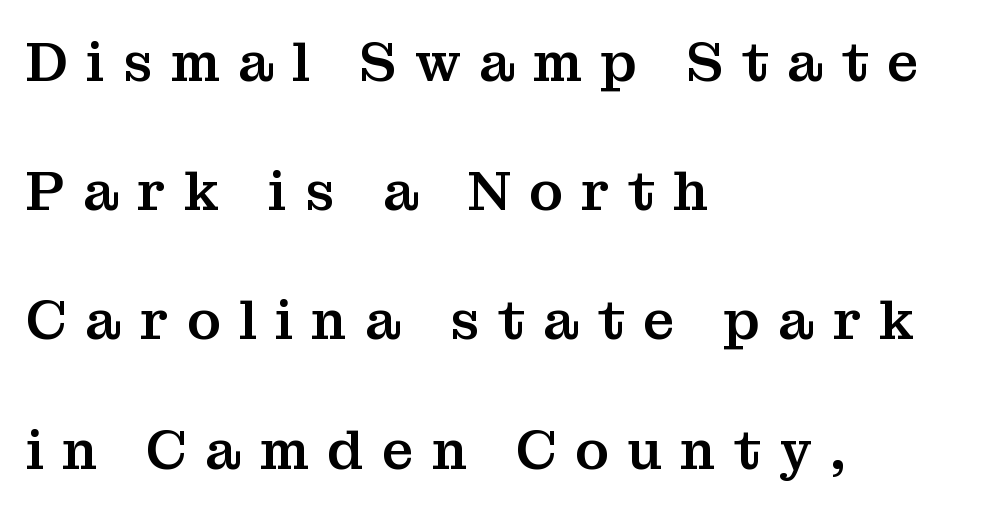
A roman cut, with each character standing at attention. Observe the wide spacing: letters keep a clear distance from each other. Are there feet on the stems? There are — it's a serif. Check under the words: just untouched page.
